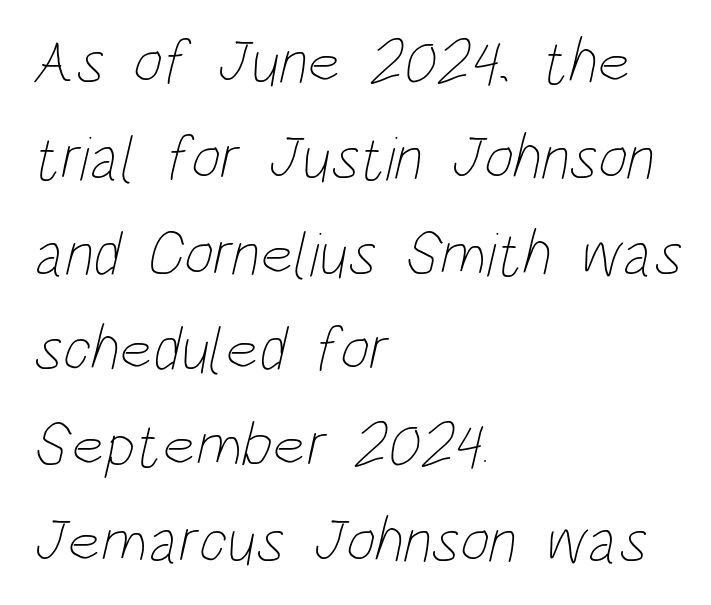
The image shows 63 px thin, condensed type; set left-aligned, normal line spacing (1.52x), normal letter spacing, not underlined; low stroke contrast and a large x-height.
